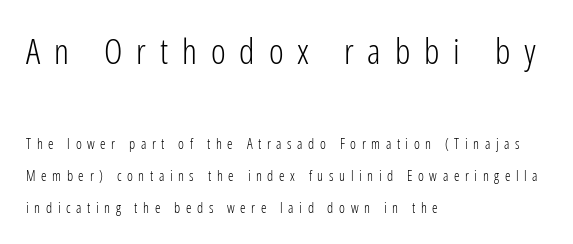
Counters stay open thanks to moderate or lighter strokes. The letterforms stand isolated, each surrounded by extra space. This is sans-serif lettering, the kind often seen on screens and signage. The ragged edge is on the right, which tells us the setting is flush left. The area under the type is left untouched.
